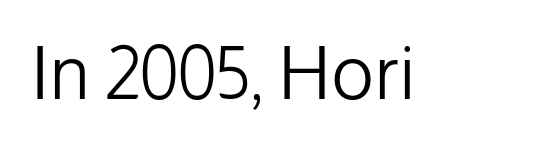
Character widths vary here, with narrow letters taking less room than wide ones. The string is rendered with underlining switched off. The font family rendered here belongs to the sans-serif group. Nothing unusual about the tracking: characters are spaced as the font intends. Counters stay open thanks to moderate or lighter strokes.
